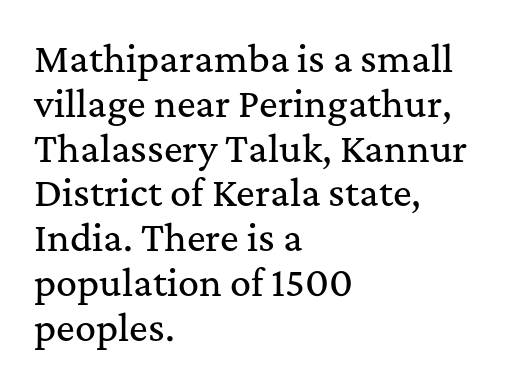
Normally led — the rows are evenly, conventionally spaced. Leftover space on each line is placed entirely after the last word. Look at the bottom of the vertical strokes: they flare into serifs here. The space beneath each line is pristine and unruled. Looks like regular typesetting: each glyph gets only the width it needs.
